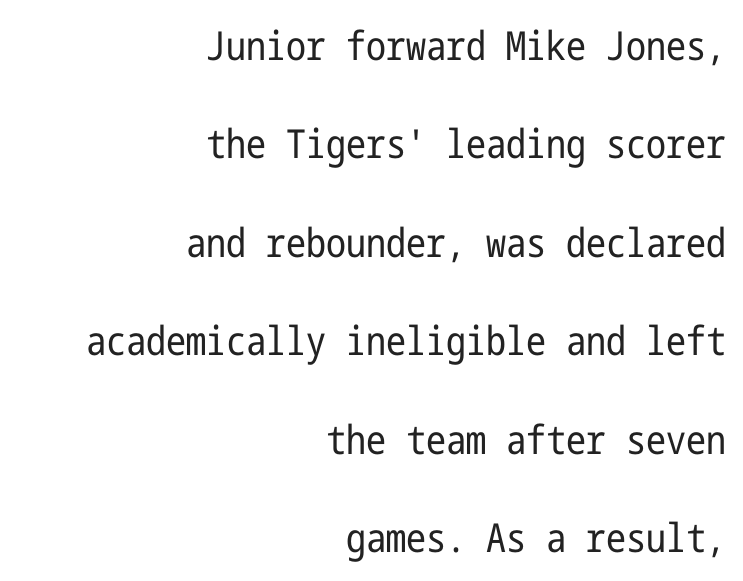
{"serif": "no", "italic": "no", "bold": "no", "weight": "regular", "width": "condensed", "stroke_contrast": "low", "x_height": "medium", "underline": "no", "align": "right", "line_spacing": "loose", "line_spacing_ratio": 2.46, "letter_spacing": "normal", "letter_spacing_em": 0.0, "glyph_px": 40}
